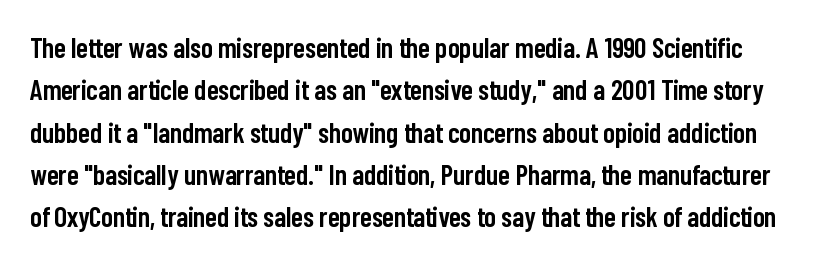
{"serif": "no", "italic": "no", "bold": "semi", "weight": "semibold", "width": "condensed", "stroke_contrast": "low", "x_height": "medium", "monospaced": "no", "underline": "no", "line_spacing": "normal", "line_spacing_ratio": 1.51, "letter_spacing": "normal", "letter_spacing_em": 0.0, "glyph_px": 28}
